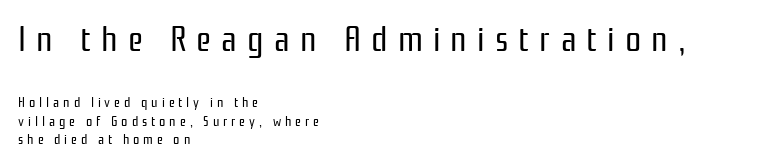
The image shows 36 px regular-weight, condensed sans-serif type, upright; set left-aligned, normal line spacing (1.32x), unusually wide letter spacing (+0.28 em), not underlined; the first (top) block is 2.57x larger; low stroke contrast and a medium x-height.
